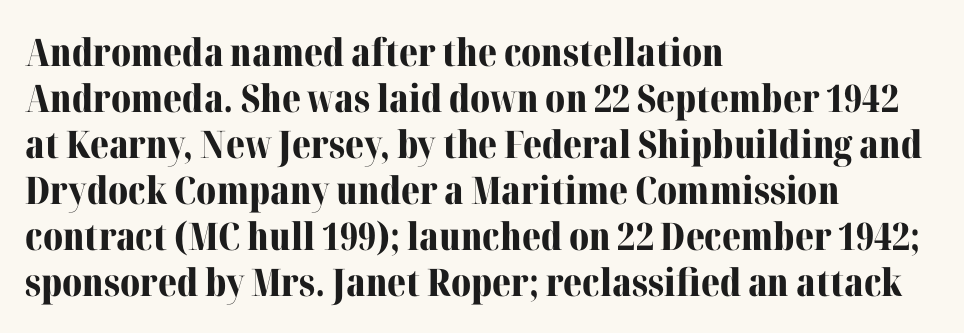
When letters stand straight like this, we call the style roman or upright. The paragraph shown leans on its left margin. You could not count columns in this text — the font is proportionally spaced. No word sits above an underline. These lines keep a tight, regular rhythm from letter to letter. What weight is shown? A full bold with thick strokes.
